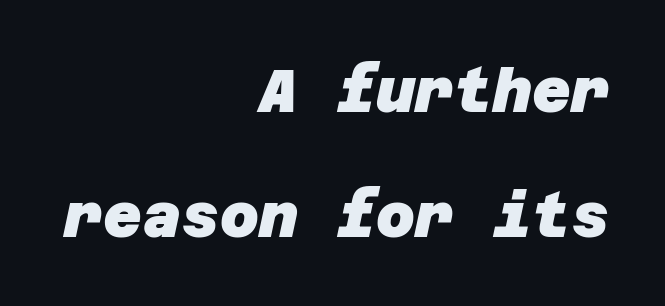
{"serif": "no", "bold": "yes", "weight": "heavy", "width": "normal", "stroke_contrast": "low", "x_height": "large", "underline": "no", "align": "right", "line_spacing": "loose", "line_spacing_ratio": 2.08, "letter_spacing": "normal", "letter_spacing_em": 0.0, "glyph_px": 60}
